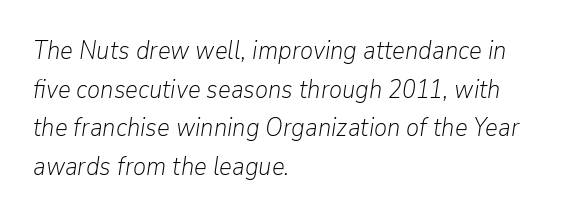
The image shows 25 px text type, italic (leaning right); set left-aligned, normal line spacing (1.55x), normal letter spacing, not underlined.
